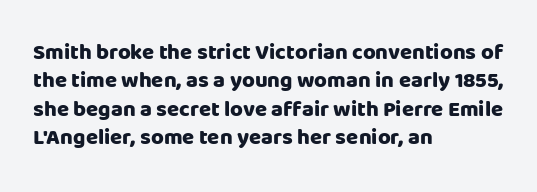
The image shows 22 px bold type, upright; set left-aligned, normal line spacing (1.29x), normal letter spacing, not underlined.
